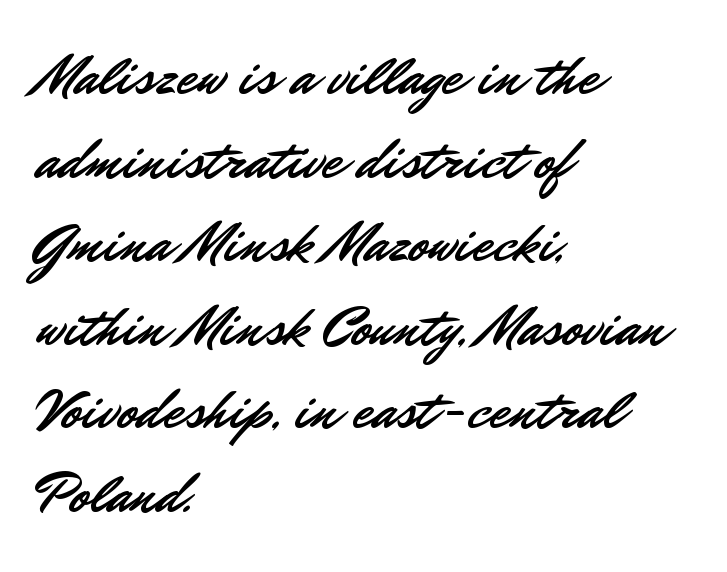
Q: Is the text italic (slanted)? A: Yes.
Q: Is the typeface a serif or a sans-serif typeface? A: Sans-serif.
Q: Is the text underlined? A: No.
Q: How is the paragraph aligned? A: Left-aligned.
Q: Is the spacing between letters normal or unusually wide? A: Normal.
Q: Is the spacing between lines tight, normal or loose? A: Normal.
Q: Width (condensed, normal, or wide)? A: Normal.
Q: Stroke contrast? A: Low.
Q: x-height? A: Small.
Q: Monospaced? A: No.
